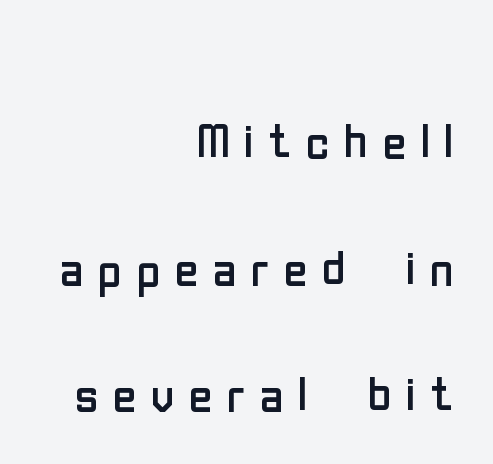
Q: Is the text bold? A: No.
Q: Is the text italic (slanted)? A: No, it is upright.
Q: Is the typeface a serif or a sans-serif typeface? A: Sans-serif.
Q: Is the text underlined? A: No.
Q: How is the paragraph aligned? A: Right-aligned.
Q: Is the spacing between letters normal or unusually wide? A: Unusually wide.
Q: Is the spacing between lines tight, normal or loose? A: Loose.
Q: Width (condensed, normal, or wide)? A: Condensed.
Q: Stroke contrast? A: Low.
Q: x-height? A: Medium.
Q: Monospaced? A: No.
